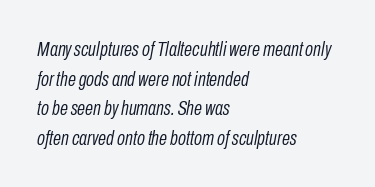
Q: Is the text bold? A: No.
Q: Is the text italic (slanted)? A: Yes, it leans right by about 10 degrees.
Q: Is the text underlined? A: No.
Q: How is the paragraph aligned? A: Left-aligned.
Q: Is the spacing between letters normal or unusually wide? A: Normal.
Q: Is the spacing between lines tight, normal or loose? A: Normal.
